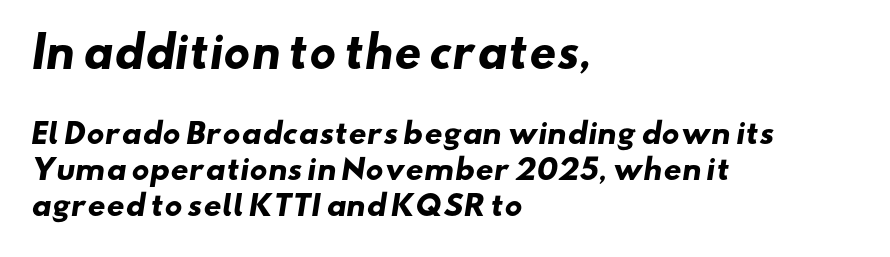
The image shows 42 px heavy, wide sans-serif type; set left-aligned, normal line spacing (1.29x), normal letter spacing, not underlined; the first (top) block is 1.5x larger; low stroke contrast and a small x-height.
